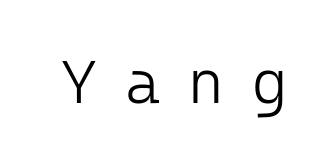
Q: Is the text bold? A: No.
Q: Is the text italic (slanted)? A: No, it is upright.
Q: Is the typeface a serif or a sans-serif typeface? A: Sans-serif.
Q: Is the text underlined? A: No.
Q: Is the spacing between letters normal or unusually wide? A: Unusually wide.
Q: Width (condensed, normal, or wide)? A: Normal.
Q: Stroke contrast? A: Low.
Q: x-height? A: Medium.
